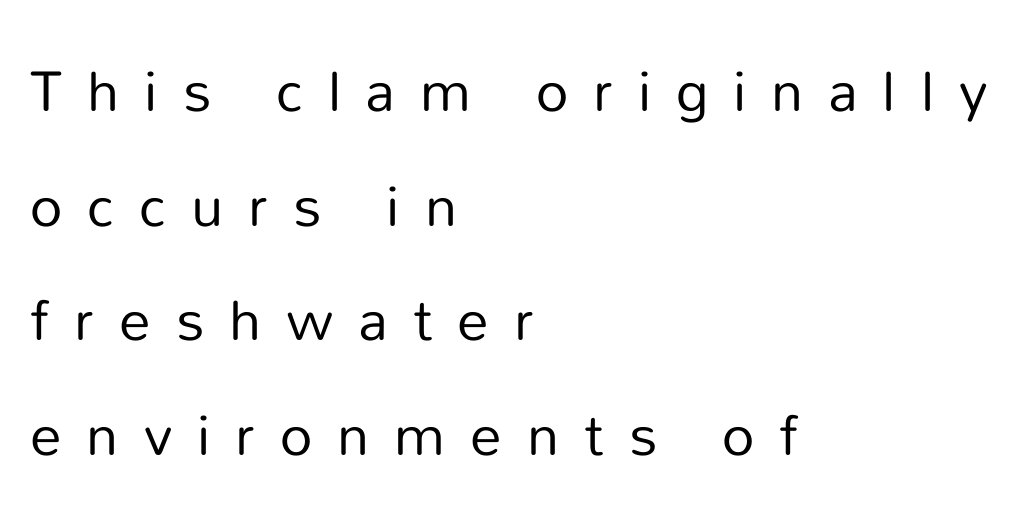
Q: Is the text bold? A: No.
Q: Is the text italic (slanted)? A: No, it is upright.
Q: Is the typeface a serif or a sans-serif typeface? A: Sans-serif.
Q: Is the text underlined? A: No.
Q: How is the paragraph aligned? A: Left-aligned.
Q: Is the spacing between letters normal or unusually wide? A: Unusually wide.
Q: Width (condensed, normal, or wide)? A: Normal.
Q: Stroke contrast? A: Low.
Q: x-height? A: Medium.
Q: Monospaced? A: No.
